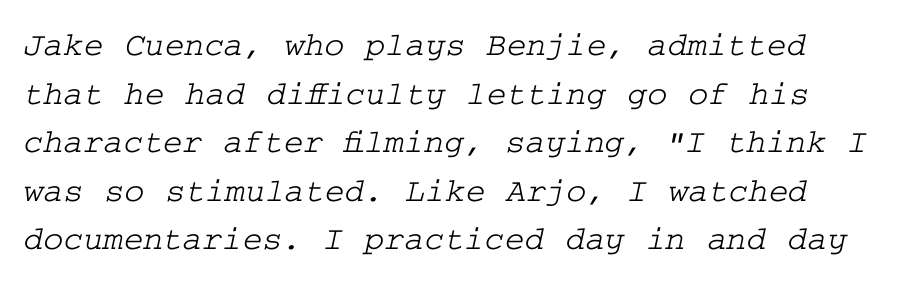
Q: Is the typeface a serif or a sans-serif typeface? A: Serif.
Q: Is the text underlined? A: No.
Q: Is the spacing between letters normal or unusually wide? A: Normal.
Q: Is the spacing between lines tight, normal or loose? A: Normal.
Q: Width (condensed, normal, or wide)? A: Wide.
Q: Stroke contrast? A: Low.
Q: x-height? A: Medium.
